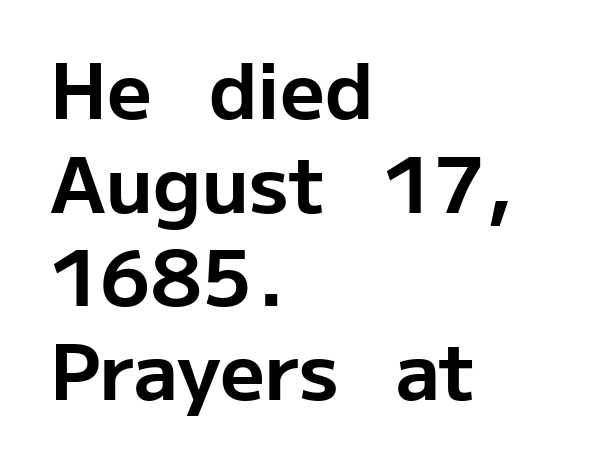
Q: Is the text bold? A: Yes.
Q: Is the text italic (slanted)? A: No, it is upright.
Q: Is the typeface a serif or a sans-serif typeface? A: Sans-serif.
Q: Is the text underlined? A: No.
Q: How is the paragraph aligned? A: Left-aligned.
Q: Is the spacing between letters normal or unusually wide? A: Normal.
Q: Width (condensed, normal, or wide)? A: Normal.
Q: Stroke contrast? A: Low.
Q: x-height? A: Medium.
Q: Monospaced? A: No.
